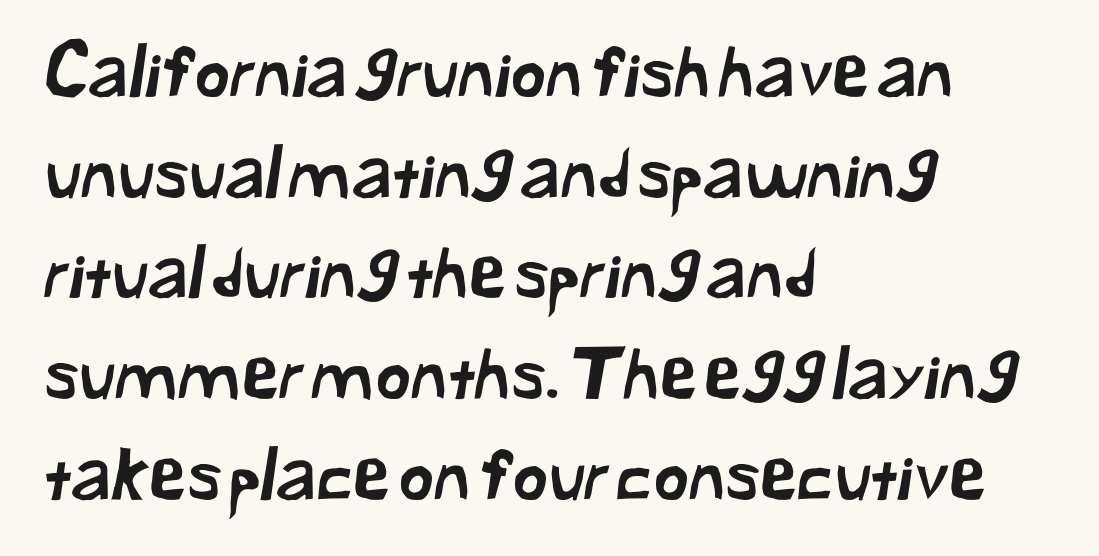
Underline: absent. These lines keep a tight, regular rhythm from letter to letter. A typesetter would call this leading conventional body-copy spacing. Note the varied advance widths — an 'i' is clearly narrower than an 'm'.
